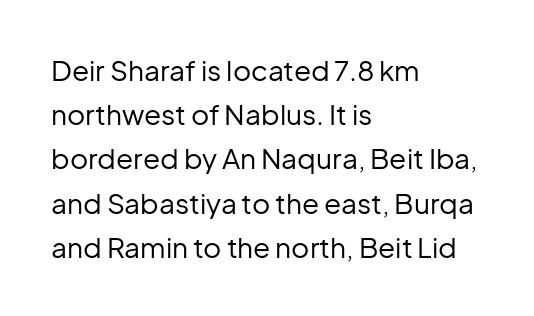
Horizontal alignment here is leftward, the default for most running prose. These lines were composed using upright roman letters. Proportional: the letters do not fall into vertical columns. Between one letter and the next there's only the usual sliver of space. The typeface has the unassuming heft of standard copy or less. The baseline area is clear.
